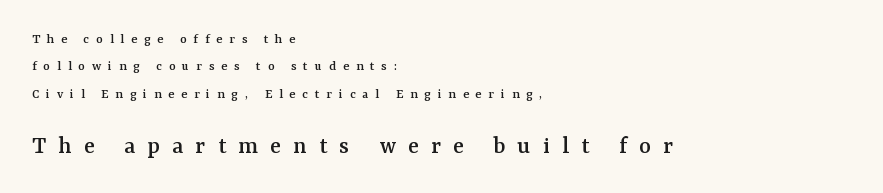
The image shows 25 px text type, upright; set left-aligned, loose line spacing (1.96x), unusually wide letter spacing (+0.49 em), not underlined; the second (bottom) block is 1.79x larger.
